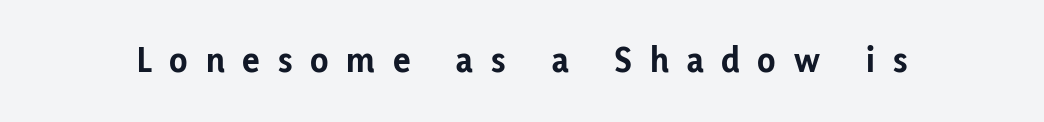
The image shows 37 px bold sans-serif type, upright; set unusually wide letter spacing (+0.48 em), not underlined; low stroke contrast and a medium x-height.
